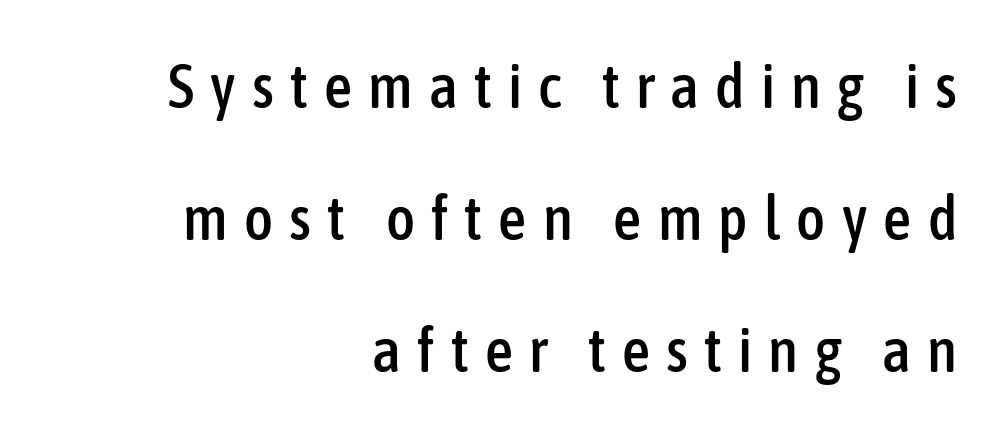
Q: Is the text italic (slanted)? A: No, it is upright.
Q: Is the typeface a serif or a sans-serif typeface? A: Sans-serif.
Q: Is the text underlined? A: No.
Q: How is the paragraph aligned? A: Right-aligned.
Q: Is the spacing between letters normal or unusually wide? A: Unusually wide.
Q: Is the spacing between lines tight, normal or loose? A: Loose.
Q: Width (condensed, normal, or wide)? A: Condensed.
Q: Stroke contrast? A: Low.
Q: x-height? A: Medium.
Q: Monospaced? A: No.
